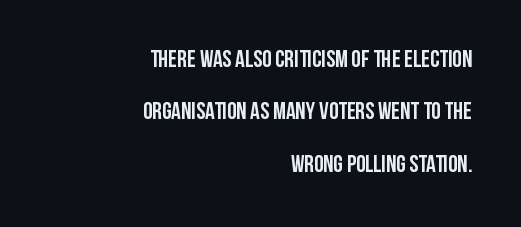
The image shows 24 px bold type, upright; set right-aligned, loose line spacing (2.18x), normal letter spacing, not underlined.
